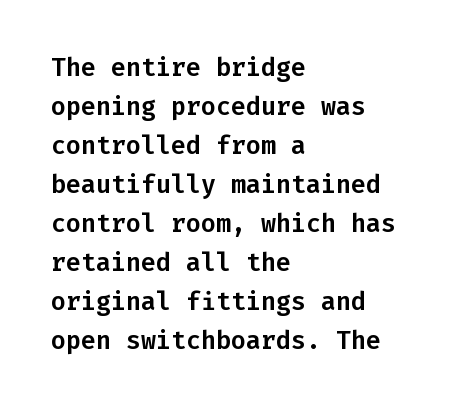
{"italic": "no", "underline": "no", "align": "left", "line_spacing": "normal", "line_spacing_ratio": 1.56, "letter_spacing": "normal", "letter_spacing_em": 0.0, "glyph_px": 25}
